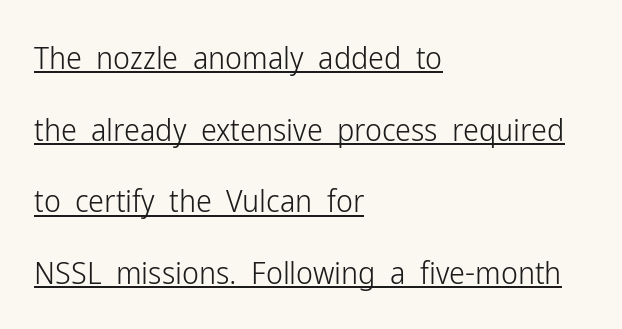
Q: Is the text bold? A: No.
Q: Is the text italic (slanted)? A: No, it is upright.
Q: Is the typeface a serif or a sans-serif typeface? A: Sans-serif.
Q: Is the text underlined? A: Yes.
Q: How is the paragraph aligned? A: Left-aligned.
Q: Is the spacing between letters normal or unusually wide? A: Normal.
Q: Is the spacing between lines tight, normal or loose? A: Loose.
Q: Width (condensed, normal, or wide)? A: Condensed.
Q: Stroke contrast? A: Low.
Q: x-height? A: Medium.
Q: Monospaced? A: No.
